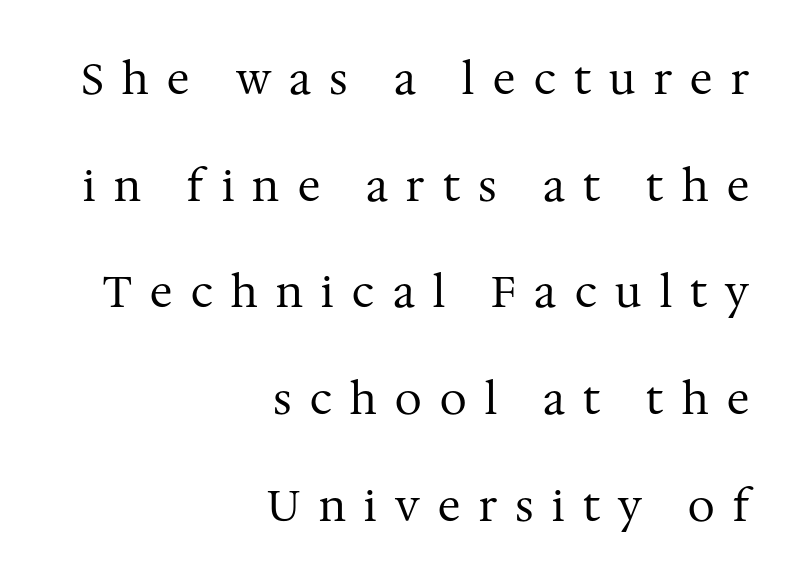
{"serif": "yes", "italic": "no", "bold": "no", "weight": "regular", "width": "normal", "stroke_contrast": "medium", "x_height": "medium", "monospaced": "no", "underline": "no", "align": "right", "line_spacing": "loose", "line_spacing_ratio": 2.48, "letter_spacing": "wide", "letter_spacing_em": 0.43, "glyph_px": 43}
